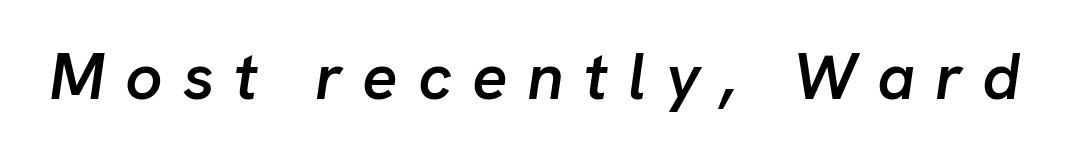
The image shows 66 px semibold type, italic (leaning right); set unusually wide letter spacing (+0.3 em), not underlined; low stroke contrast and a medium x-height.
